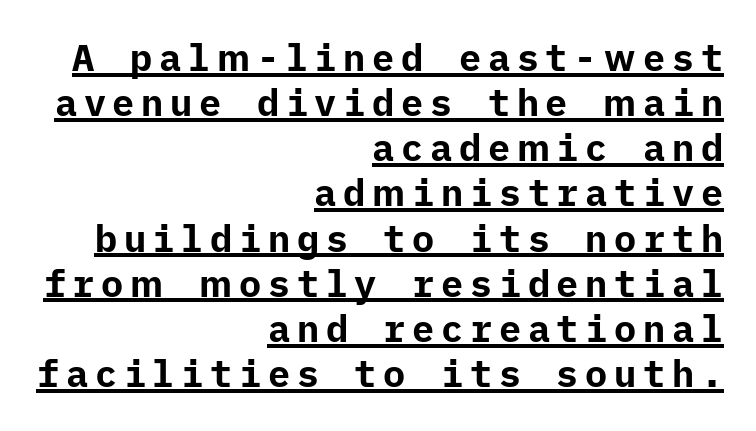
Q: Is the text bold? A: Yes.
Q: Is the text italic (slanted)? A: No, it is upright.
Q: Is the typeface a serif or a sans-serif typeface? A: Sans-serif.
Q: Is the text underlined? A: Yes.
Q: How is the paragraph aligned? A: Right-aligned.
Q: Width (condensed, normal, or wide)? A: Normal.
Q: Stroke contrast? A: Low.
Q: x-height? A: Medium.
